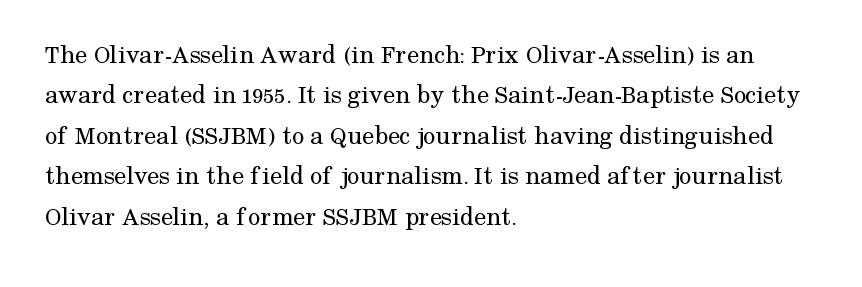
Q: Is the text bold? A: No.
Q: Is the text italic (slanted)? A: No, it is upright.
Q: Is the text underlined? A: No.
Q: How is the paragraph aligned? A: Left-aligned.
Q: Is the spacing between letters normal or unusually wide? A: Normal.
Q: Is the spacing between lines tight, normal or loose? A: Normal.
